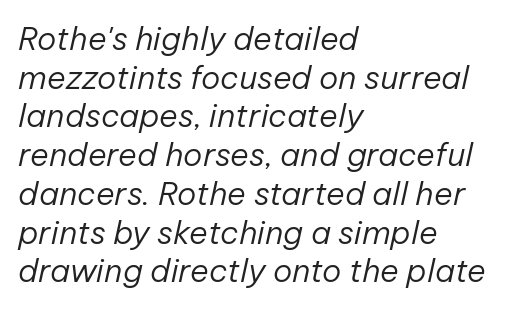
The image shows 32 px regular-weight type, italic (leaning right); set left-aligned, line spacing 1.21x, normal letter spacing, not underlined; low stroke contrast and a medium x-height.
